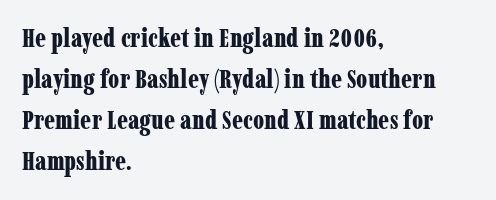
Q: Is the text bold? A: Yes.
Q: Is the text italic (slanted)? A: No, it is upright.
Q: Is the text underlined? A: No.
Q: How is the paragraph aligned? A: Left-aligned.
Q: Is the spacing between letters normal or unusually wide? A: Normal.
Q: Is the spacing between lines tight, normal or loose? A: Normal.
